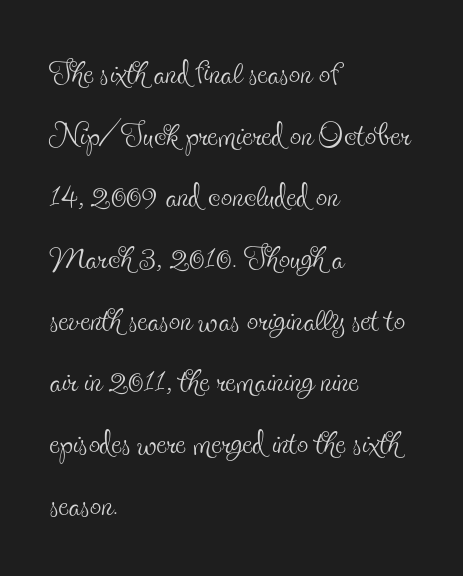
Q: Is the text bold? A: No.
Q: Is the typeface a serif or a sans-serif typeface? A: Serif.
Q: Is the text underlined? A: No.
Q: How is the paragraph aligned? A: Left-aligned.
Q: Is the spacing between letters normal or unusually wide? A: Normal.
Q: Is the spacing between lines tight, normal or loose? A: Normal.
Q: Width (condensed, normal, or wide)? A: Condensed.
Q: x-height? A: Small.
Q: Monospaced? A: No.
